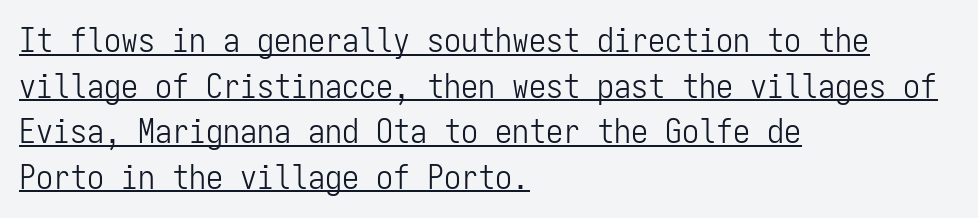
{"serif": "no", "italic": "no", "bold": "no", "weight": "light", "width": "condensed", "stroke_contrast": "low", "x_height": "medium", "monospaced": "yes", "underline": "yes", "align": "left", "line_spacing": "normal", "line_spacing_ratio": 1.34, "letter_spacing": "normal", "letter_spacing_em": 0.0, "glyph_px": 34}
